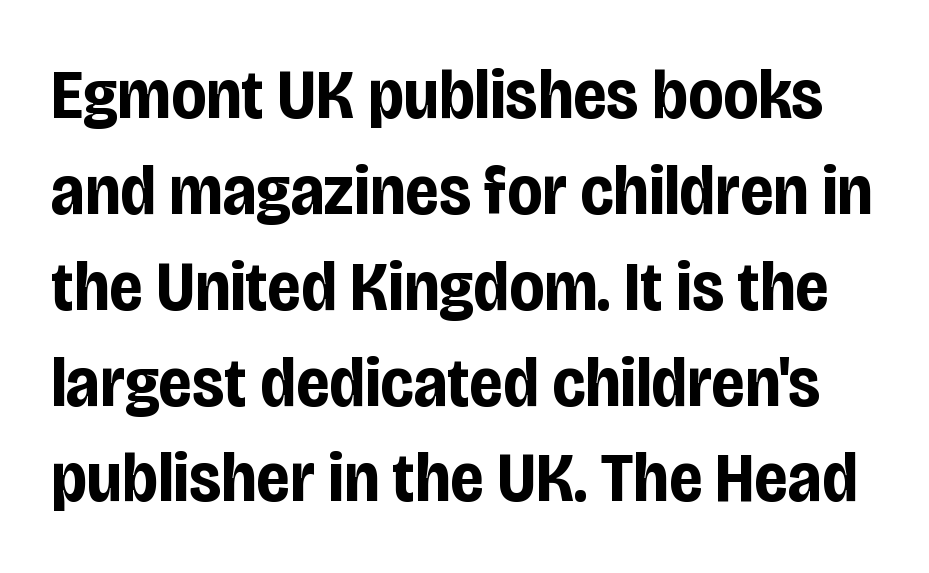
The image shows 71 px bold, condensed sans-serif type, upright; set normal line spacing (1.35x), normal letter spacing, not underlined; low stroke contrast and a large x-height.
